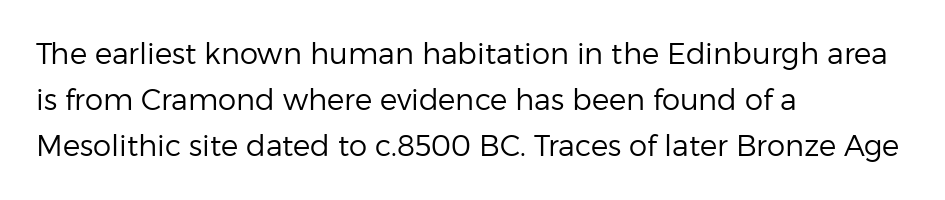
The image shows 29 px regular-weight sans-serif type, upright; set left-aligned, normal line spacing (1.59x), normal letter spacing, not underlined; low stroke contrast and a medium x-height.
